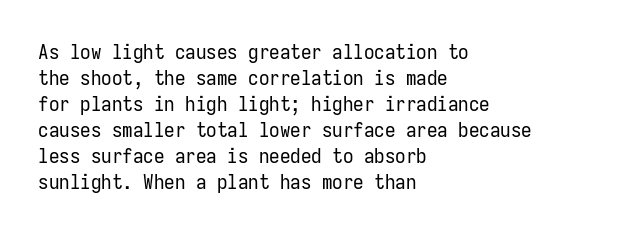
The typography opts for an upright posture over an oblique one. Unmarked baselines from the first word to the last. Students, note that the glyphs here touch the page at normal intervals. Which margin do the lines hug? The left one — the right edge is uneven. The typesetting does not lean heavy: it is not bold.
